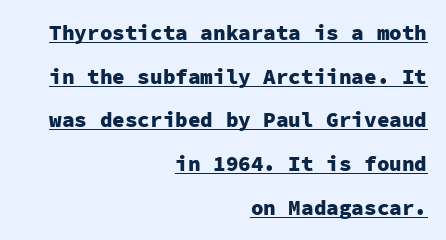
Q: Is the text bold? A: Yes.
Q: Is the text italic (slanted)? A: No, it is upright.
Q: Is the text underlined? A: Yes.
Q: How is the paragraph aligned? A: Right-aligned.
Q: Is the spacing between letters normal or unusually wide? A: Normal.
Q: Is the spacing between lines tight, normal or loose? A: Loose.
